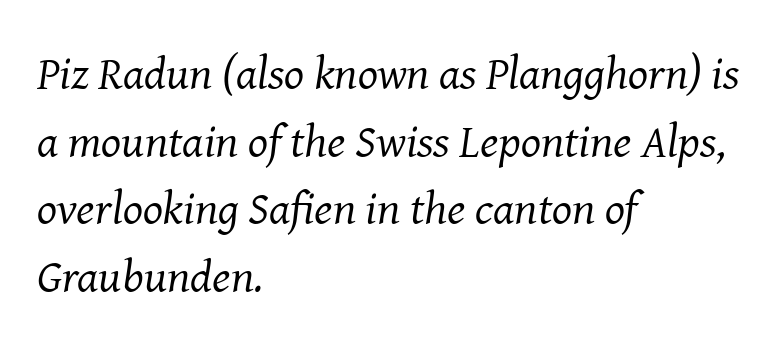
The glyphs look as if they've been sheared to an angle. Examine the stroke ends and you'll spot serifs. Normally led — the rows are evenly, conventionally spaced. The font sits on the lighter half of the weight spectrum, regular included. Descenders are the only things crossing below the line. Line beginnings align vertically; line endings do not.
